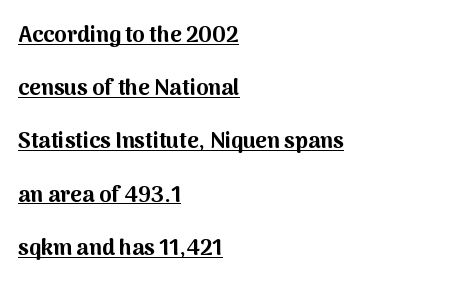
Q: Is the text bold? A: Yes.
Q: Is the text italic (slanted)? A: No, it is upright.
Q: Is the text underlined? A: Yes.
Q: How is the paragraph aligned? A: Left-aligned.
Q: Is the spacing between letters normal or unusually wide? A: Normal.
Q: Is the spacing between lines tight, normal or loose? A: Loose.
